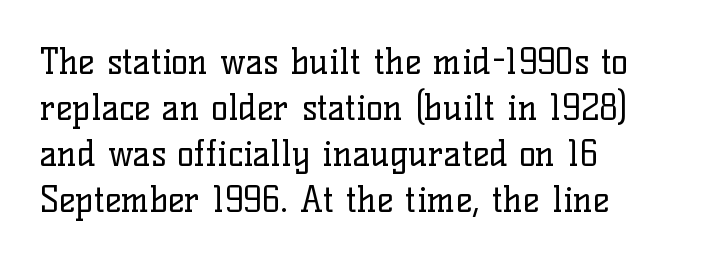
Q: Is the text bold? A: No.
Q: Is the text italic (slanted)? A: No, it is upright.
Q: Is the typeface a serif or a sans-serif typeface? A: Serif.
Q: Is the text underlined? A: No.
Q: How is the paragraph aligned? A: Left-aligned.
Q: Is the spacing between letters normal or unusually wide? A: Normal.
Q: Is the spacing between lines tight, normal or loose? A: Normal.
Q: Width (condensed, normal, or wide)? A: Normal.
Q: Stroke contrast? A: Low.
Q: x-height? A: Medium.
Q: Monospaced? A: No.
